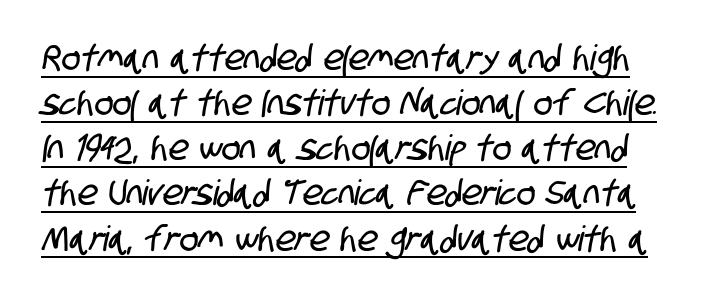
The image shows 35 px condensed sans-serif type; set normal line spacing (1.29x), normal letter spacing, underlined; low stroke contrast and a large x-height.
